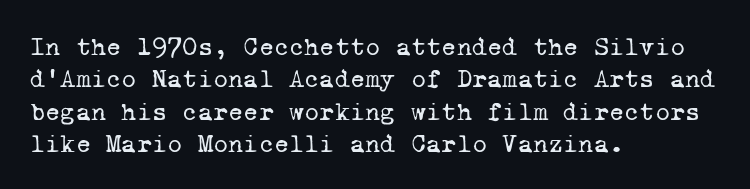
Each new line begins a customary step beneath the previous one. Counters stay open thanks to moderate or lighter strokes. The zone under the glyphs is completely vacant. Leftover space on each line is placed entirely after the last word. Between one letter and the next there's only the usual sliver of space.
